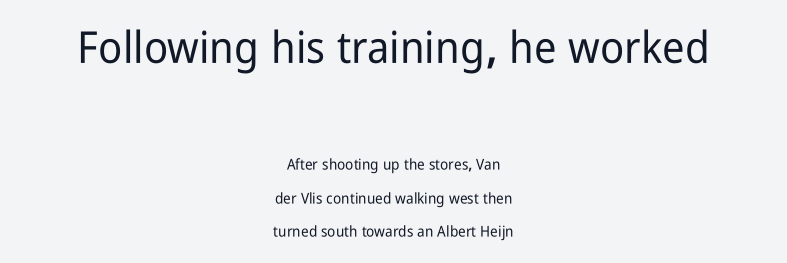
Nobody touched the tracking dial on this one. The text block is weighted toward neither margin, spreading evenly from the middle. Summary of vertical rhythm: relaxed, with wide interline spacing. This is roman type, the default non-slanted kind. Spacing verdict: proportional, widths tailored to each character.
